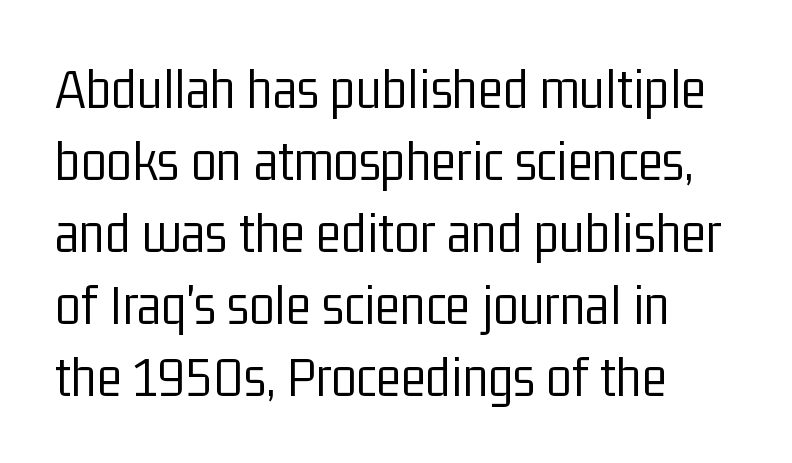
It's the straight-up-and-down kind of type. The weight tops out at a normal text grade. Observe the absence of serifs on each vertical stroke in this sample. Nobody drew a line under any word here.
